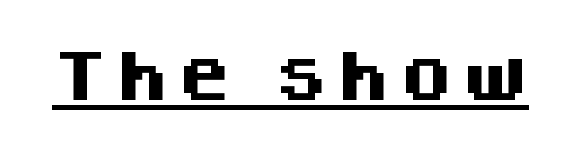
Q: Is the text bold? A: Yes.
Q: Is the text italic (slanted)? A: No, it is upright.
Q: Is the typeface a serif or a sans-serif typeface? A: Sans-serif.
Q: Is the text underlined? A: Yes.
Q: Width (condensed, normal, or wide)? A: Normal.
Q: Stroke contrast? A: Medium.
Q: x-height? A: Large.
Q: Monospaced? A: No.
